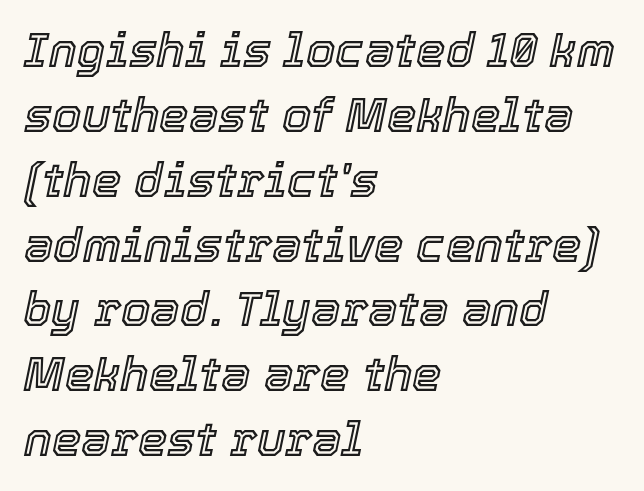
{"italic": "yes", "lean": "right", "slant_degrees": 12, "width": "normal", "x_height": "medium", "monospaced": "no", "underline": "no", "align": "left", "line_spacing": "normal", "line_spacing_ratio": 1.38, "letter_spacing": "normal", "letter_spacing_em": 0.0, "glyph_px": 47}
